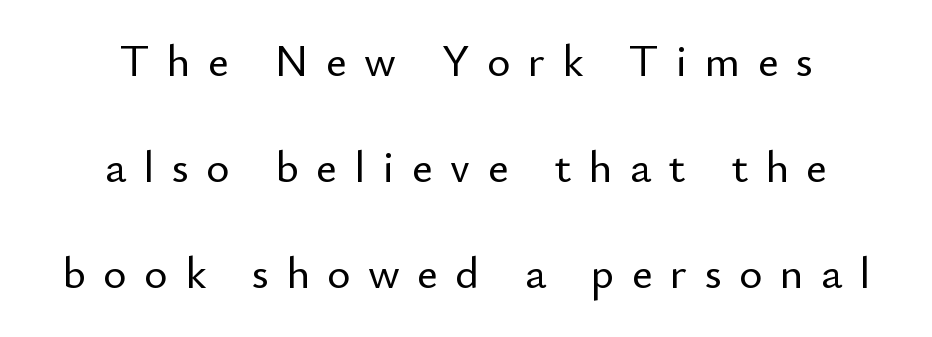
Q: Is the text italic (slanted)? A: No, it is upright.
Q: Is the typeface a serif or a sans-serif typeface? A: Sans-serif.
Q: Is the text underlined? A: No.
Q: How is the paragraph aligned? A: Centered.
Q: Is the spacing between letters normal or unusually wide? A: Unusually wide.
Q: Is the spacing between lines tight, normal or loose? A: Loose.
Q: Width (condensed, normal, or wide)? A: Normal.
Q: Stroke contrast? A: Low.
Q: x-height? A: Small.
Q: Monospaced? A: No.
